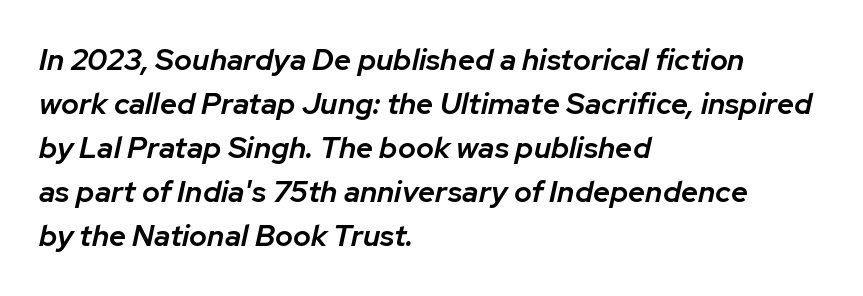
Just letters on the line, the space beneath them empty. These lines stack with their left ends in a neat column. If you drew a line through each stem, it would be angled. These lines sit exactly where default settings would place them. In terms of weight, the rendering is demibold, just under bold. Note the varied advance widths — an 'i' is clearly narrower than an 'm'.
